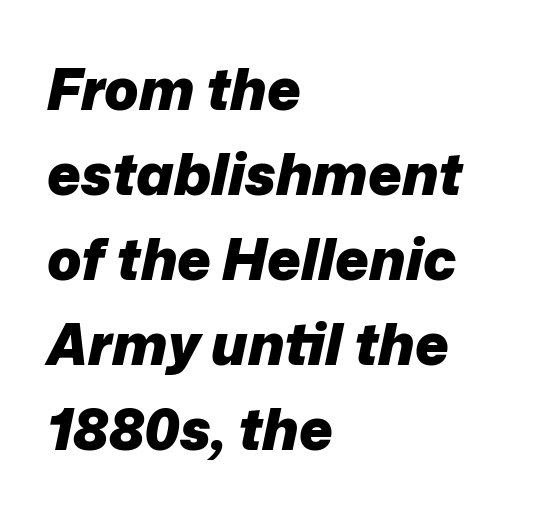
The image shows 57 px heavy type, italic (leaning right); set left-aligned, normal line spacing (1.49x), normal letter spacing, not underlined; low stroke contrast and a medium x-height.
